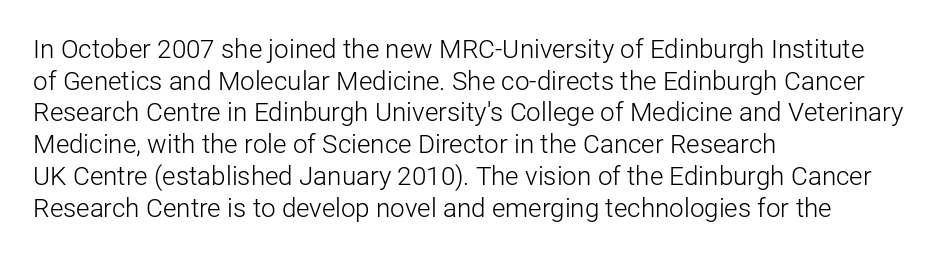
{"italic": "no", "bold": "no", "underline": "no", "align": "left", "line_spacing_ratio": 1.22, "letter_spacing": "normal", "letter_spacing_em": 0.0, "glyph_px": 26}
